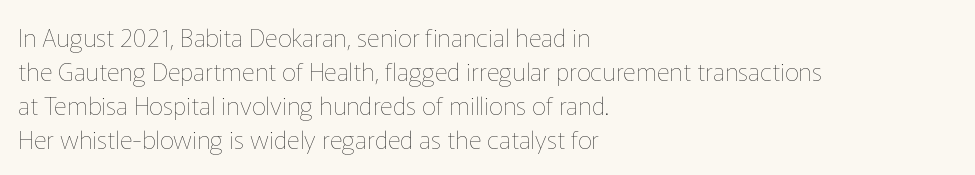
Q: Is the text bold? A: No.
Q: Is the text italic (slanted)? A: No, it is upright.
Q: Is the text underlined? A: No.
Q: How is the paragraph aligned? A: Left-aligned.
Q: Is the spacing between letters normal or unusually wide? A: Normal.
Q: Is the spacing between lines tight, normal or loose? A: Normal.
